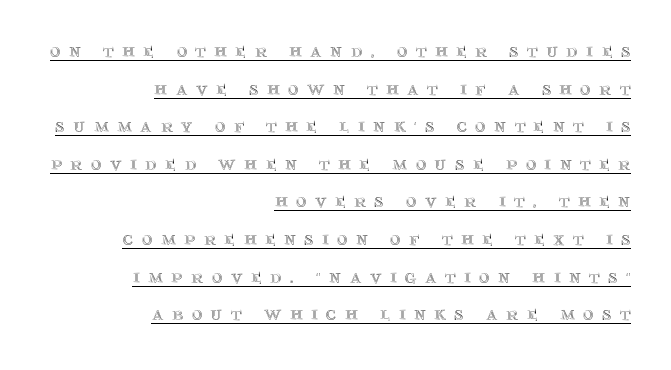
The image shows 20 px text type, upright; set right-aligned, line spacing 1.88x, unusually wide letter spacing (+0.43 em), underlined.
